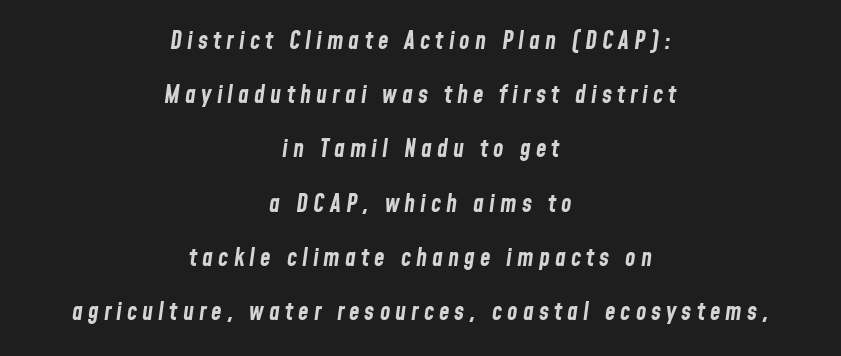
Q: Is the text bold? A: Yes.
Q: Is the text italic (slanted)? A: Yes, it leans right by about 8 degrees.
Q: Is the text underlined? A: No.
Q: How is the paragraph aligned? A: Centered.
Q: Is the spacing between letters normal or unusually wide? A: Unusually wide.
Q: Is the spacing between lines tight, normal or loose? A: Loose.
